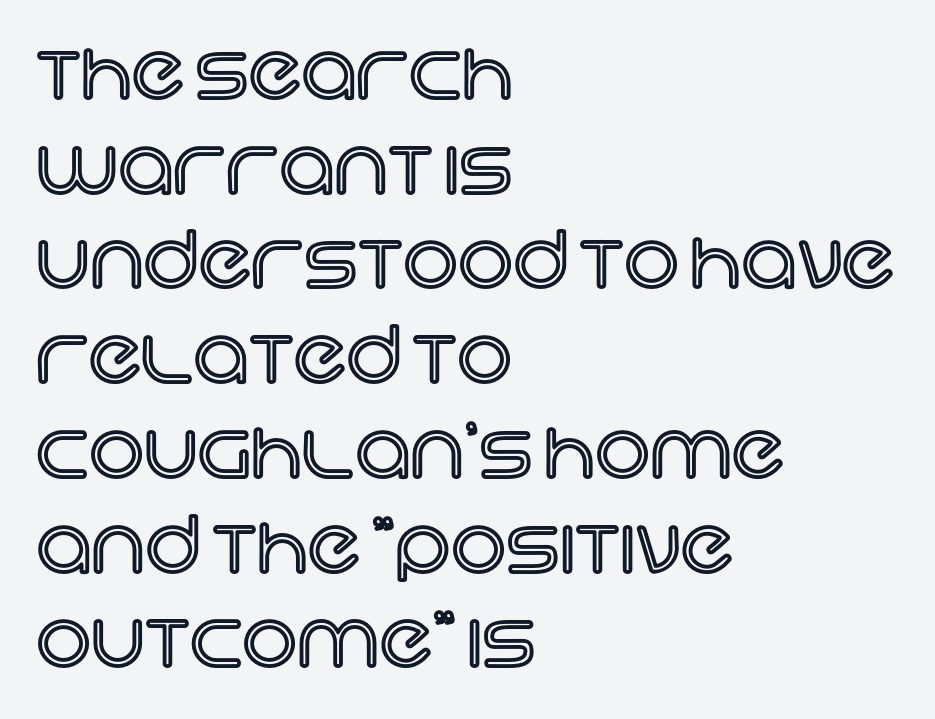
Q: Is the text italic (slanted)? A: No, it is upright.
Q: Is the text underlined? A: No.
Q: How is the paragraph aligned? A: Left-aligned.
Q: Is the spacing between letters normal or unusually wide? A: Normal.
Q: Width (condensed, normal, or wide)? A: Normal.
Q: x-height? A: Large.
Q: Monospaced? A: No.
